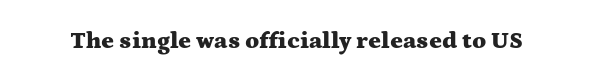
The image shows 24 px bold type, upright; set normal letter spacing, not underlined.
